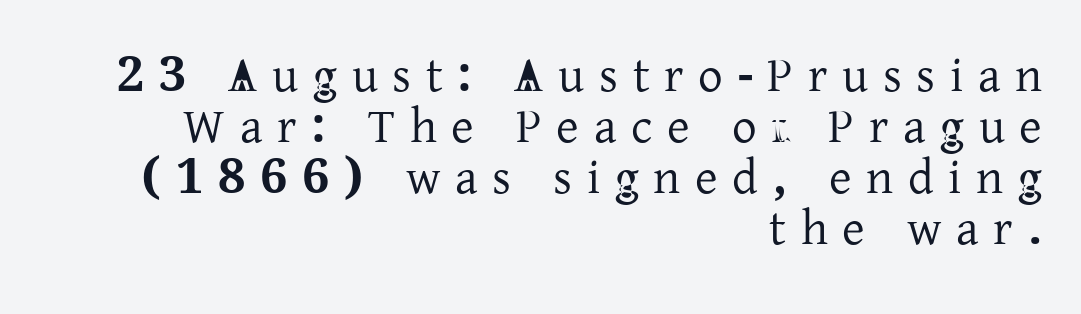
Q: Is the text italic (slanted)? A: No, it is upright.
Q: Is the typeface a serif or a sans-serif typeface? A: Serif.
Q: Is the text underlined? A: No.
Q: How is the paragraph aligned? A: Right-aligned.
Q: Is the spacing between letters normal or unusually wide? A: Unusually wide.
Q: Is the spacing between lines tight, normal or loose? A: Tight.
Q: Width (condensed, normal, or wide)? A: Normal.
Q: Stroke contrast? A: Low.
Q: x-height? A: Medium.
Q: Monospaced? A: No.
